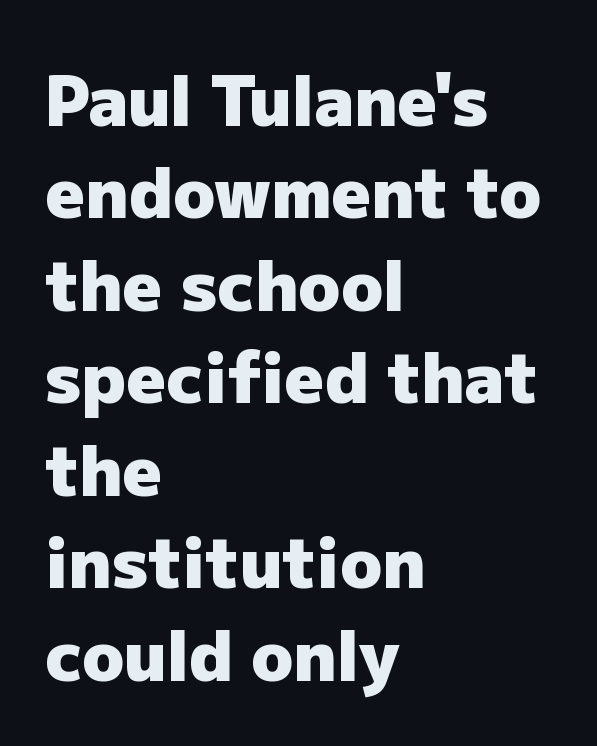
The image shows 69 px heavy sans-serif type, upright; set left-aligned, normal line spacing (1.34x), normal letter spacing, not underlined; low stroke contrast and a medium x-height.
